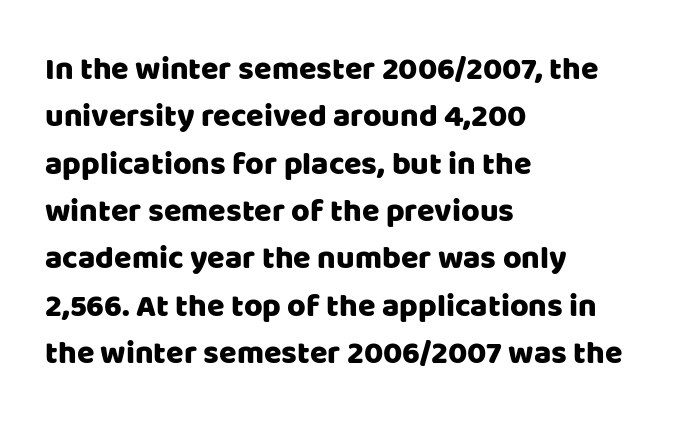
Layout note: lines flush left. Note: no serifs on the glyphs. Unlike italic type, these characters show no tilt at all. This rendering features lettering with no underline.
